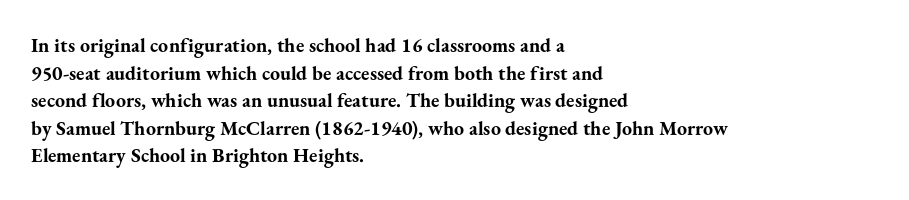
Q: Is the text bold? A: Yes.
Q: Is the text italic (slanted)? A: No, it is upright.
Q: Is the text underlined? A: No.
Q: How is the paragraph aligned? A: Left-aligned.
Q: Is the spacing between letters normal or unusually wide? A: Normal.
Q: Is the spacing between lines tight, normal or loose? A: Normal.
